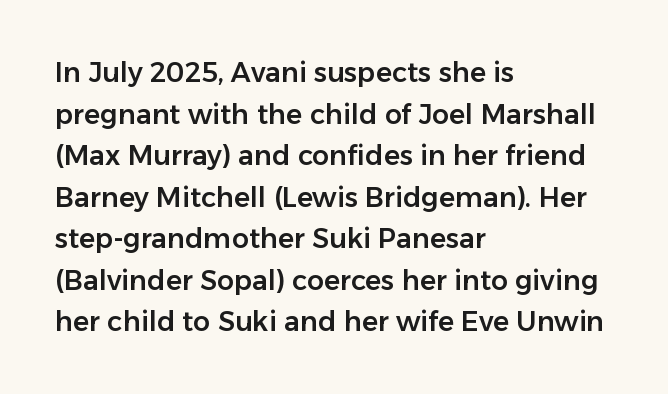
A typesetter would call this zero additional tracking. Line beginnings align vertically; line endings do not. The leading is moderate, giving the passage an even texture. No italicization has been applied; the sample stays upright. This rendering features lettering with no underline.
